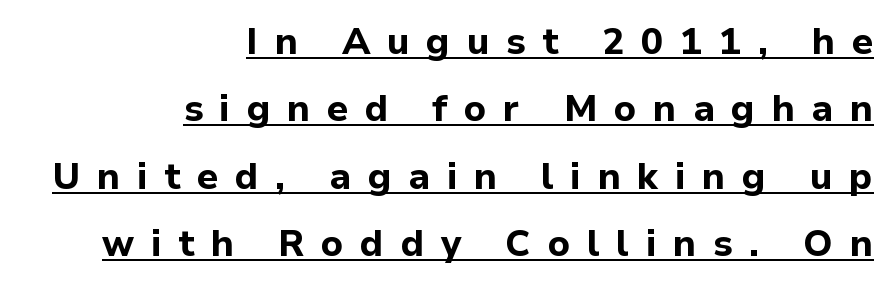
The image shows 37 px bold sans-serif type, upright; set right-aligned, line spacing 1.82x, unusually wide letter spacing (+0.45 em), underlined; low stroke contrast and a medium x-height.
